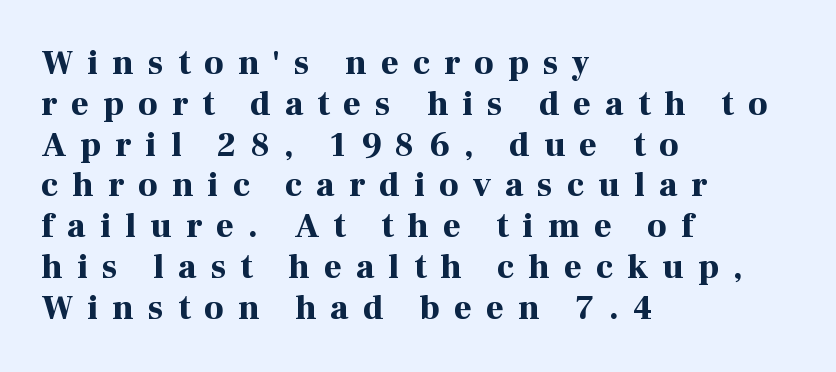
{"serif": "yes", "italic": "no", "bold": "yes", "weight": "bold", "width": "normal", "stroke_contrast": "high", "x_height": "medium", "monospaced": "no", "underline": "no", "align": "left", "line_spacing_ratio": 1.2, "letter_spacing": "wide", "letter_spacing_em": 0.42, "glyph_px": 34}
